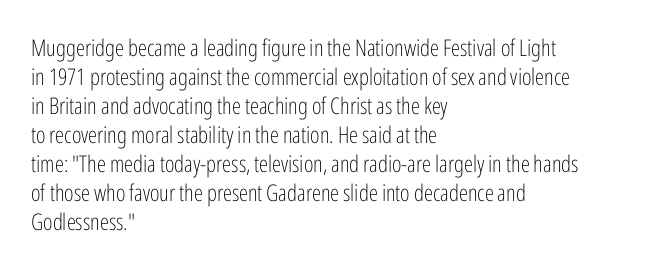
A typesetter would call this zero additional tracking. If you drew a line through each stem, it would be perfectly vertical. This block has exactly the height ordinary leading produces. Teacher's note: observe the even left margin — that is flush-left alignment. The area under the type is left untouched. This is not heavy type; no bold has been used.
